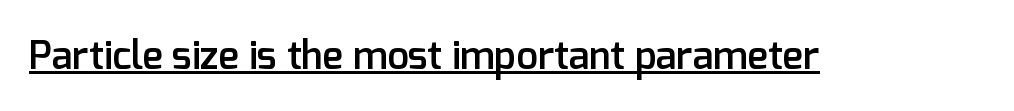
The characters look somewhat weighty, a semibold short of true bold. Note the varied advance widths — an 'i' is clearly narrower than an 'm'. Posture: upright roman. Check the space under the baseline: a stroke is drawn there. Words appear dense and cohesive because spacing is normal. Nope, no serifs anywhere on these letters.
